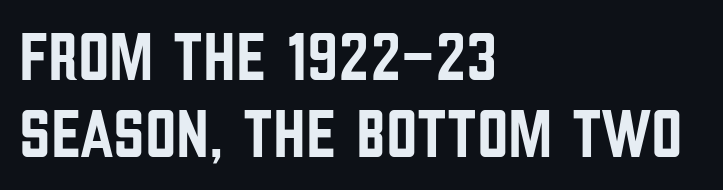
Q: Is the text italic (slanted)? A: No, it is upright.
Q: Is the typeface a serif or a sans-serif typeface? A: Sans-serif.
Q: Is the text underlined? A: No.
Q: How is the paragraph aligned? A: Left-aligned.
Q: Is the spacing between letters normal or unusually wide? A: Normal.
Q: Is the spacing between lines tight, normal or loose? A: Tight.
Q: Width (condensed, normal, or wide)? A: Condensed.
Q: Stroke contrast? A: Low.
Q: x-height? A: Large.
Q: Monospaced? A: No.
